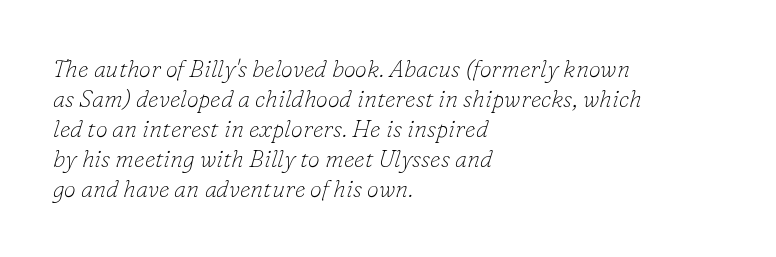
Q: Is the text bold? A: No.
Q: Is the text italic (slanted)? A: Yes, it leans right by about 16 degrees.
Q: Is the text underlined? A: No.
Q: How is the paragraph aligned? A: Left-aligned.
Q: Is the spacing between letters normal or unusually wide? A: Normal.
Q: Is the spacing between lines tight, normal or loose? A: Normal.
